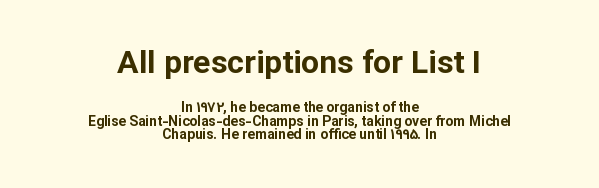
Does the lettering tilt? It doesn't — this is upright. Is the type bold? Yes — the strokes are clearly thick and heavy. Which margin do the lines hug? Neither — every line sits in the middle. Honestly, there is no underline to notice here at all. The vertical gap from one line to the next is small.
